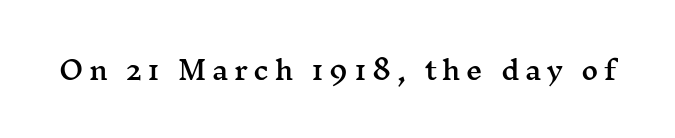
Q: Is the text italic (slanted)? A: No, it is upright.
Q: Is the text underlined? A: No.
Q: Is the spacing between letters normal or unusually wide? A: Unusually wide.
